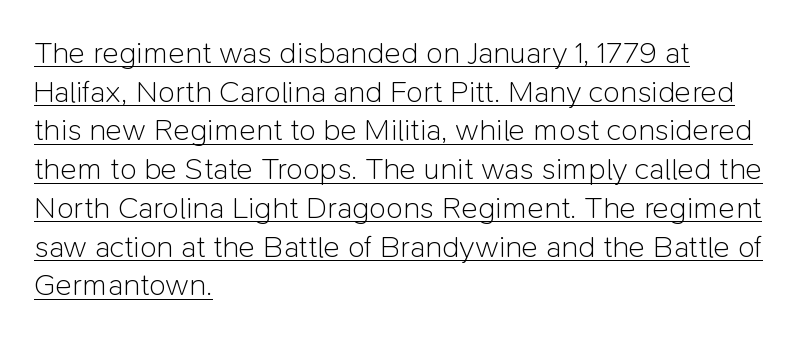
Q: Is the text bold? A: No.
Q: Is the text italic (slanted)? A: No, it is upright.
Q: Is the typeface a serif or a sans-serif typeface? A: Sans-serif.
Q: Is the text underlined? A: Yes.
Q: How is the paragraph aligned? A: Left-aligned.
Q: Is the spacing between letters normal or unusually wide? A: Normal.
Q: Is the spacing between lines tight, normal or loose? A: Normal.
Q: Width (condensed, normal, or wide)? A: Normal.
Q: Stroke contrast? A: Low.
Q: x-height? A: Medium.
Q: Monospaced? A: No.
